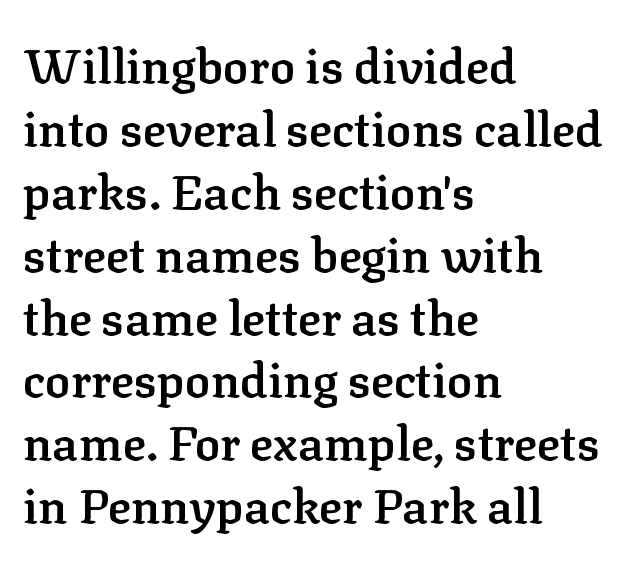
Q: Is the text bold? A: Semi-bold.
Q: Is the text italic (slanted)? A: No, it is upright.
Q: Is the typeface a serif or a sans-serif typeface? A: Serif.
Q: Is the text underlined? A: No.
Q: How is the paragraph aligned? A: Left-aligned.
Q: Is the spacing between letters normal or unusually wide? A: Normal.
Q: Is the spacing between lines tight, normal or loose? A: Normal.
Q: Width (condensed, normal, or wide)? A: Normal.
Q: Stroke contrast? A: Low.
Q: x-height? A: Medium.
Q: Monospaced? A: No.
